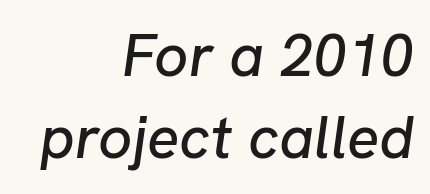
Tall strokes in this sample are angled rather than plumb. Inter-character spacing is left at the font's built-in metrics. The gap between lines stays unmarked. The rendering uses a moderate line-height, typical for paragraphs. Right-aligned paragraph, ragged on the left. Think of a printed novel: that variable character pitch is what you see here.
